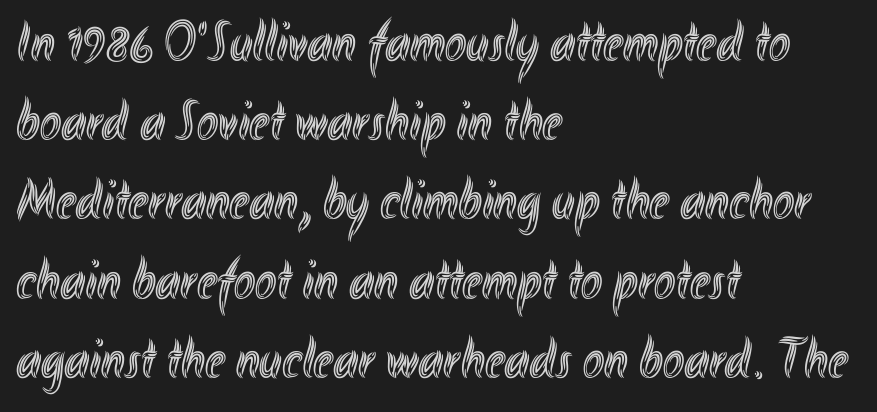
Q: Is the text italic (slanted)? A: Yes.
Q: Is the text underlined? A: No.
Q: How is the paragraph aligned? A: Left-aligned.
Q: Is the spacing between letters normal or unusually wide? A: Normal.
Q: Is the spacing between lines tight, normal or loose? A: Normal.
Q: Width (condensed, normal, or wide)? A: Condensed.
Q: x-height? A: Small.
Q: Monospaced? A: No.
